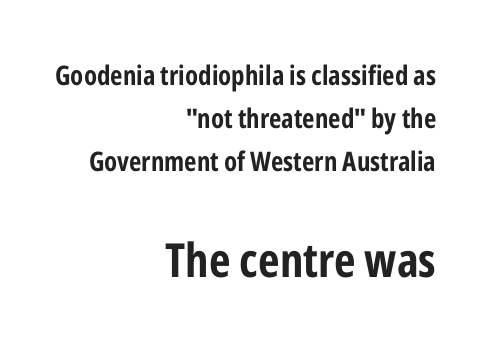
Q: Is the text bold? A: Yes.
Q: Is the text italic (slanted)? A: No, it is upright.
Q: Is the typeface a serif or a sans-serif typeface? A: Sans-serif.
Q: Is the text underlined? A: No.
Q: How is the paragraph aligned? A: Right-aligned.
Q: Is the spacing between letters normal or unusually wide? A: Normal.
Q: Is the spacing between lines tight, normal or loose? A: Normal.
Q: Which block of text is set in a larger size, the first (top) or the second (bottom)? A: The second (bottom) one.
Q: Width (condensed, normal, or wide)? A: Condensed.
Q: Stroke contrast? A: Low.
Q: x-height? A: Medium.
Q: Monospaced? A: No.
